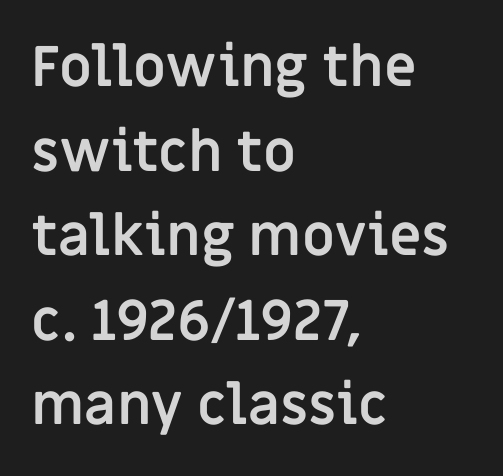
{"serif": "no", "italic": "no", "bold": "yes", "weight": "semibold", "width": "normal", "stroke_contrast": "low", "x_height": "large", "monospaced": "no", "underline": "no", "align": "left", "line_spacing": "normal", "line_spacing_ratio": 1.51, "letter_spacing": "normal", "letter_spacing_em": 0.0, "glyph_px": 56}
